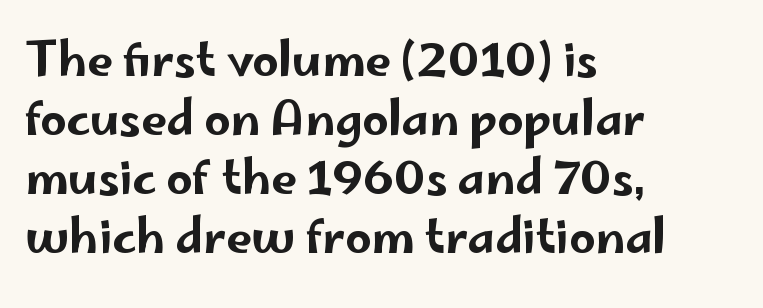
Q: Is the text italic (slanted)? A: No, it is upright.
Q: Is the typeface a serif or a sans-serif typeface? A: Sans-serif.
Q: Is the text underlined? A: No.
Q: How is the paragraph aligned? A: Left-aligned.
Q: Is the spacing between letters normal or unusually wide? A: Normal.
Q: Is the spacing between lines tight, normal or loose? A: Normal.
Q: Width (condensed, normal, or wide)? A: Wide.
Q: Stroke contrast? A: Low.
Q: x-height? A: Small.
Q: Monospaced? A: No.
